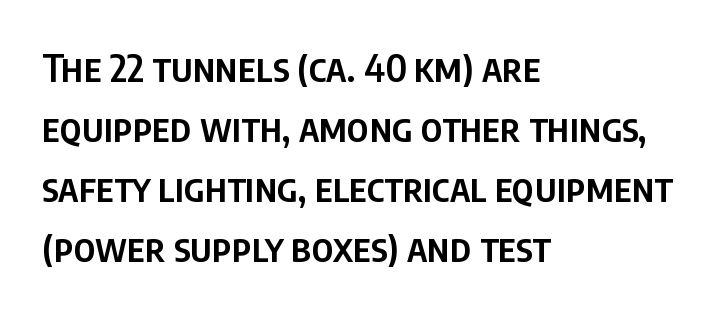
The image shows 38 px semibold, condensed sans-serif type, upright; set left-aligned, normal line spacing (1.58x), normal letter spacing, not underlined; low stroke contrast and a large x-height.
